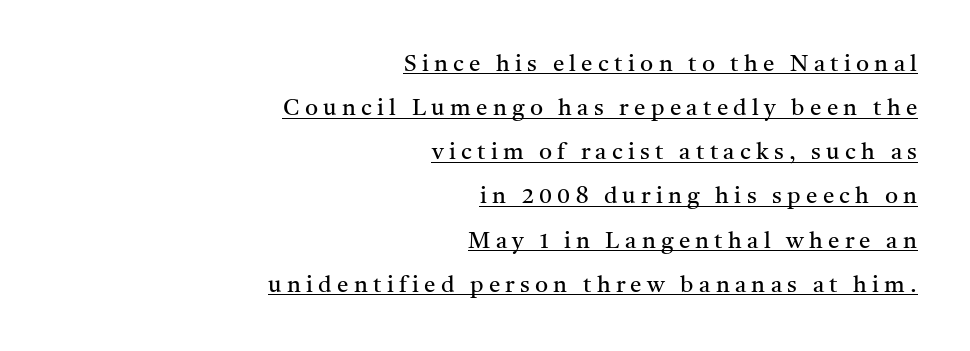
The image shows 23 px text type, upright; set right-aligned, loose line spacing (1.92x), unusually wide letter spacing (+0.23 em), underlined.
